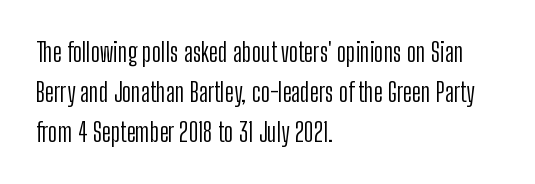
Nobody touched the tracking dial on this one. Line starts are locked; line ends wander. The block of text has a typical density, with ordinary space between rows. The glyphs are unaccompanied by any horizontal stroke below them. Notice how the stems are strictly vertical — no italics here. These glyphs show unthickened strokes, regular width or finer.
